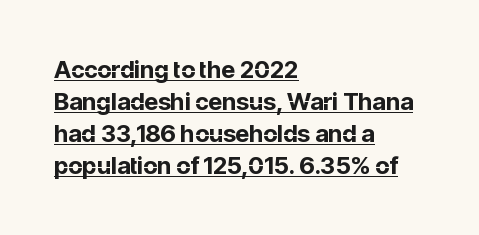
The image shows 24 px bold type, upright; set left-aligned, normal line spacing (1.34x), normal letter spacing, underlined.
